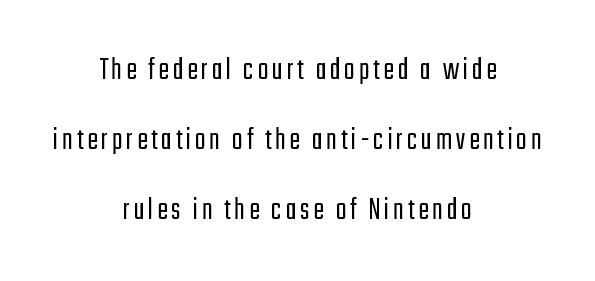
The image shows 32 px light, condensed sans-serif type, upright; set centered, loose line spacing (2.19x), not underlined; low stroke contrast and a medium x-height.
